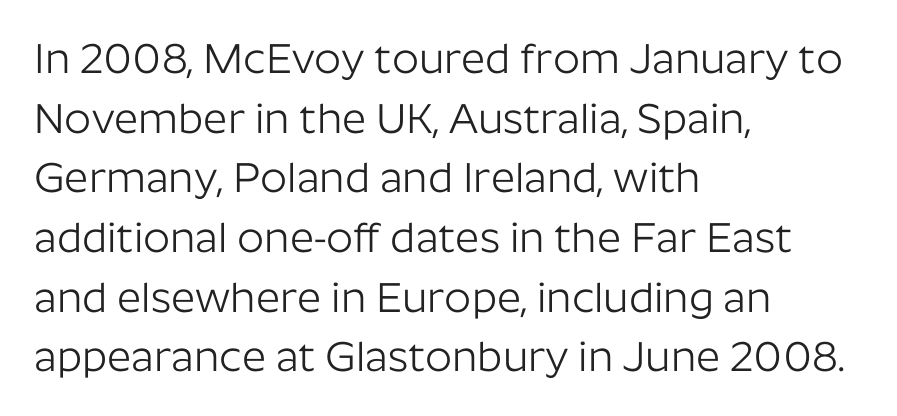
{"serif": "no", "italic": "no", "bold": "no", "weight": "light", "width": "normal", "stroke_contrast": "low", "x_height": "medium", "monospaced": "no", "underline": "no", "align": "left", "line_spacing": "normal", "line_spacing_ratio": 1.42, "letter_spacing": "normal", "letter_spacing_em": 0.0, "glyph_px": 42}
